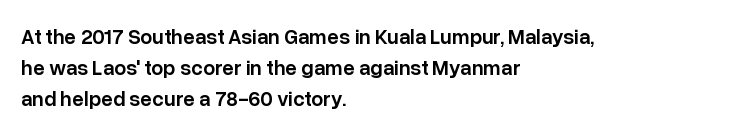
Observe the ordinary spacing: letters are neighbours, not strangers. Which margin do the lines hug? The left one — the right edge is uneven. Compared with typical paragraphs, the rows here are spaced about the same. Notice how the stems are strictly vertical — no italics here. Compared with an ordinary text face, these strokes are moderately heavier — a semibold. Clear beneath every line of the passage.
